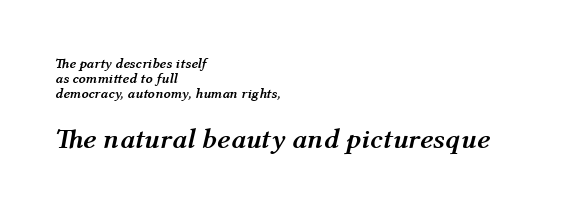
The image shows 28 px semibold type, italic (leaning right); set left-aligned, tight line spacing (1.07x), normal letter spacing, not underlined; the second (bottom) block is 2.0x larger; medium stroke contrast and a medium x-height.
